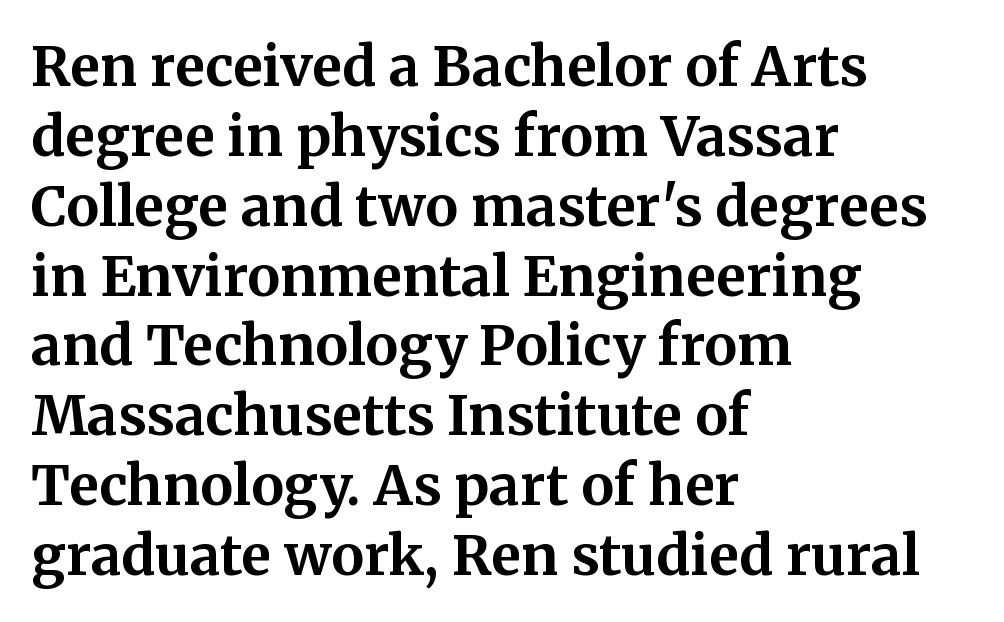
Each glyph is drawn with heavy, bold strokes. Compared with typical body copy, the letter spacing here is the same. The space beneath each line is pristine and unruled. A serif font was chosen for this passage.
